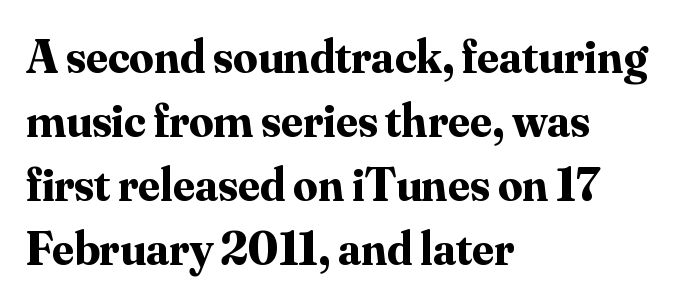
The image shows 48 px bold serif type, upright; set left-aligned, normal line spacing (1.33x), normal letter spacing, not underlined; medium stroke contrast and a small x-height.
